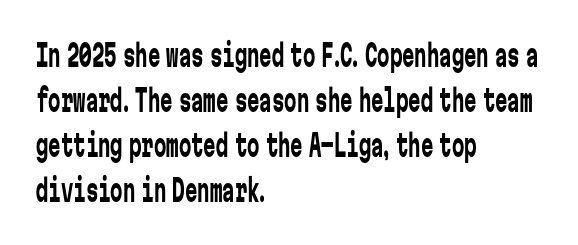
Q: Is the text bold? A: No.
Q: Is the text italic (slanted)? A: No, it is upright.
Q: Is the typeface a serif or a sans-serif typeface? A: Sans-serif.
Q: Is the text underlined? A: No.
Q: How is the paragraph aligned? A: Left-aligned.
Q: Is the spacing between letters normal or unusually wide? A: Normal.
Q: Is the spacing between lines tight, normal or loose? A: Normal.
Q: Width (condensed, normal, or wide)? A: Condensed.
Q: Stroke contrast? A: Low.
Q: x-height? A: Medium.
Q: Monospaced? A: Yes.
